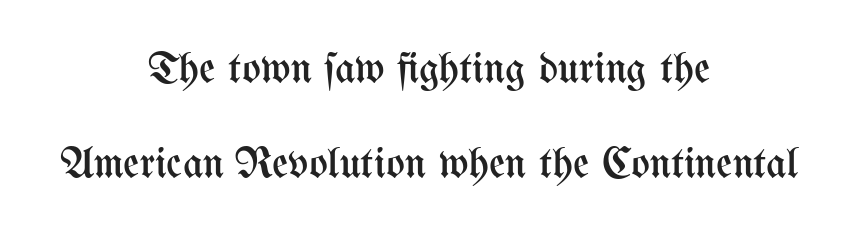
The image shows 44 px regular-weight, condensed type, upright; set centered, loose line spacing (2.15x), normal letter spacing, not underlined; medium stroke contrast and a medium x-height.
